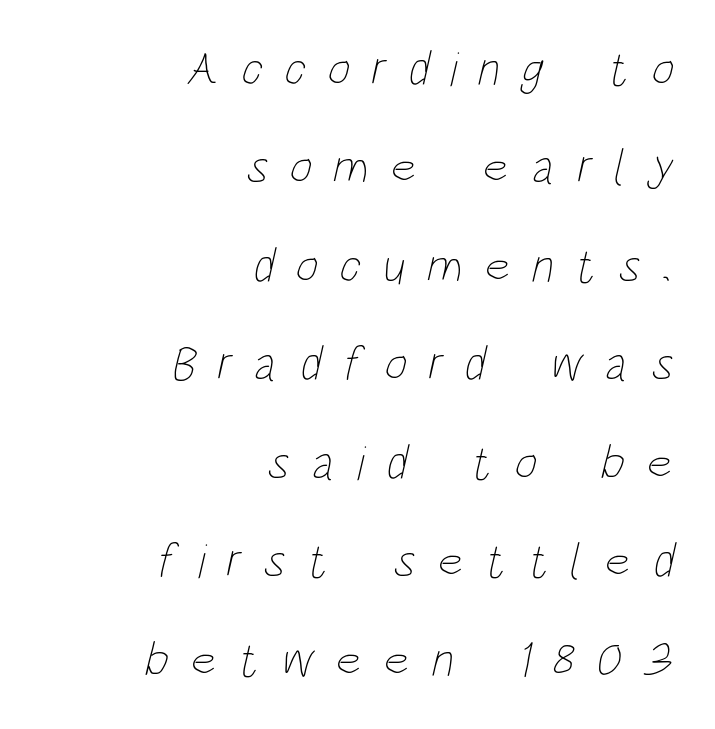
Q: Is the text bold? A: No.
Q: Is the text underlined? A: No.
Q: How is the paragraph aligned? A: Right-aligned.
Q: Is the spacing between letters normal or unusually wide? A: Unusually wide.
Q: Is the spacing between lines tight, normal or loose? A: Loose.
Q: Width (condensed, normal, or wide)? A: Condensed.
Q: Stroke contrast? A: Low.
Q: x-height? A: Large.
Q: Monospaced? A: No.
